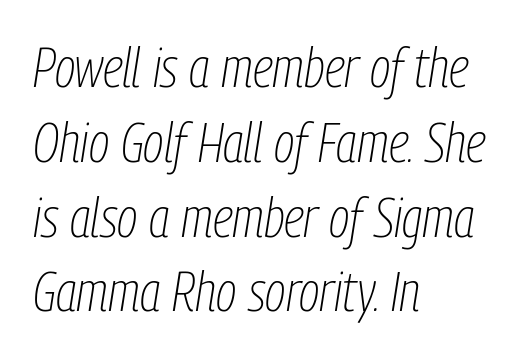
{"italic": "yes", "lean": "right", "slant_degrees": 9, "bold": "no", "weight": "thin", "width": "condensed", "stroke_contrast": "low", "x_height": "medium", "monospaced": "no", "underline": "no", "align": "left", "line_spacing": "normal", "line_spacing_ratio": 1.36, "letter_spacing": "normal", "letter_spacing_em": 0.0, "glyph_px": 55}
